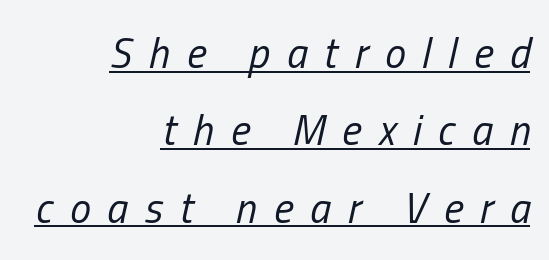
Horizontally, the lines are justified to the trailing edge only. Spacing between characters has been opened up far beyond the box default. These lines are rendered in a variable-pitch font. The rendering applies a slant to the glyphs.
